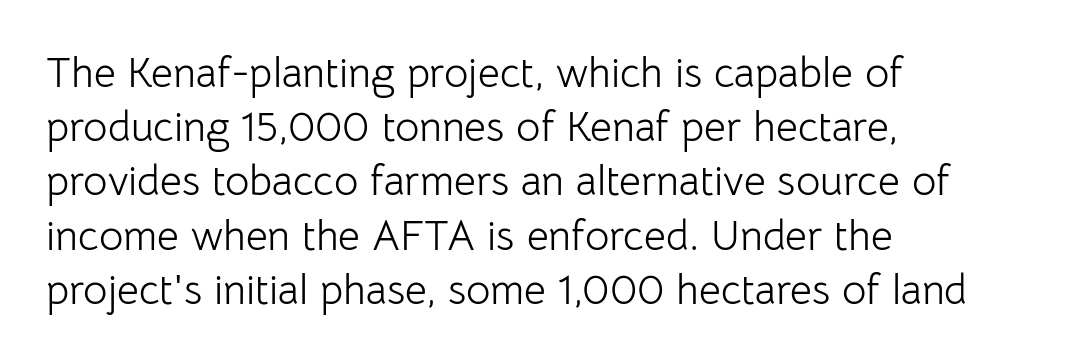
{"serif": "no", "italic": "no", "bold": "no", "weight": "light", "width": "normal", "stroke_contrast": "low", "x_height": "medium", "monospaced": "no", "underline": "no", "align": "left", "line_spacing": "normal", "line_spacing_ratio": 1.29, "letter_spacing": "normal", "letter_spacing_em": 0.0, "glyph_px": 42}
